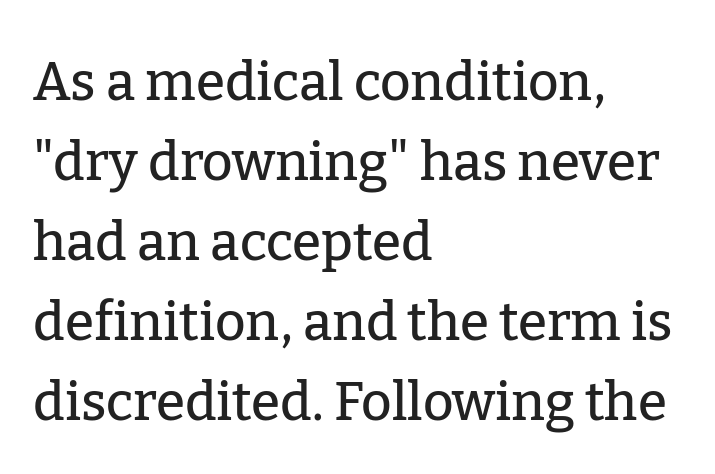
The face used here is proportionally spaced, like ordinary book or web type. You can tell from the footed stems that serif type was used. One glance says typical: line gaps are just what's usual. Reading down the block, your eye returns to a fixed left position each line. Italic: no, the glyphs are upright roman.
